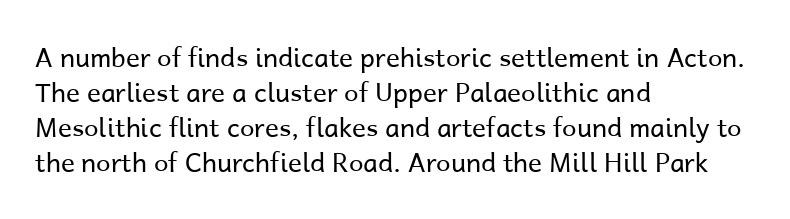
Q: Is the text bold? A: No.
Q: Is the text italic (slanted)? A: No, it is upright.
Q: Is the text underlined? A: No.
Q: How is the paragraph aligned? A: Left-aligned.
Q: Is the spacing between letters normal or unusually wide? A: Normal.
Q: Is the spacing between lines tight, normal or loose? A: Normal.
